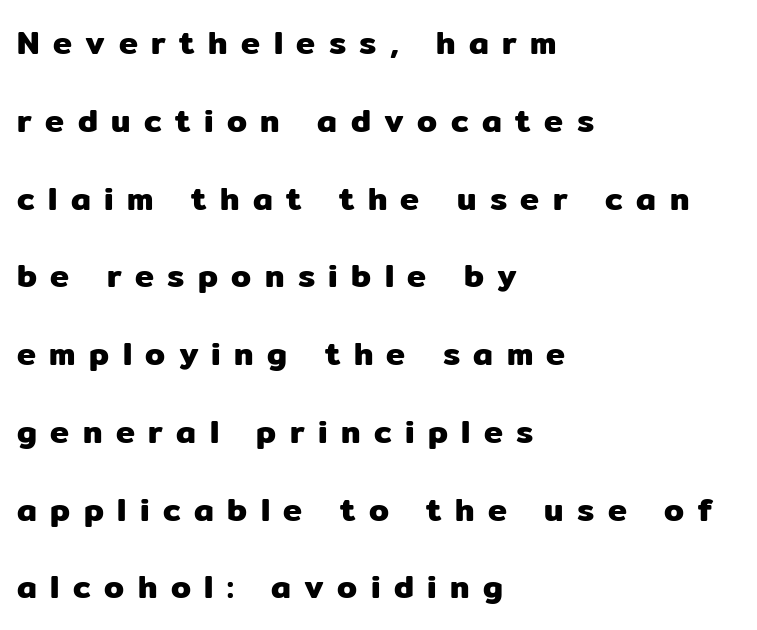
{"serif": "no", "italic": "no", "width": "normal", "stroke_contrast": "low", "x_height": "medium", "monospaced": "no", "underline": "no", "align": "left", "line_spacing": "loose", "line_spacing_ratio": 2.43, "letter_spacing": "wide", "letter_spacing_em": 0.42, "glyph_px": 32}
